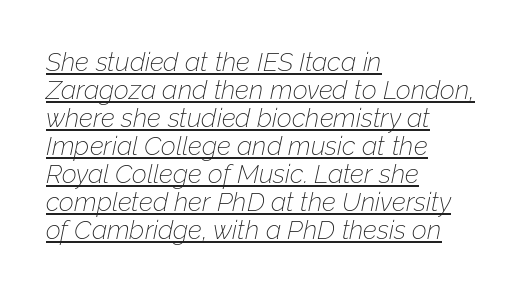
Q: Is the text bold? A: No.
Q: Is the text italic (slanted)? A: Yes, it leans right by about 12 degrees.
Q: Is the text underlined? A: Yes.
Q: How is the paragraph aligned? A: Left-aligned.
Q: Is the spacing between letters normal or unusually wide? A: Normal.
Q: Is the spacing between lines tight, normal or loose? A: Tight.
